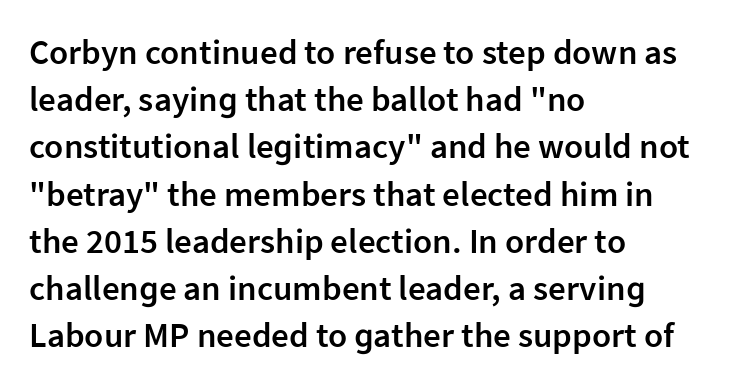
The image shows 35 px semibold sans-serif type, upright; set left-aligned, normal line spacing (1.35x), normal letter spacing, not underlined; low stroke contrast and a medium x-height.
